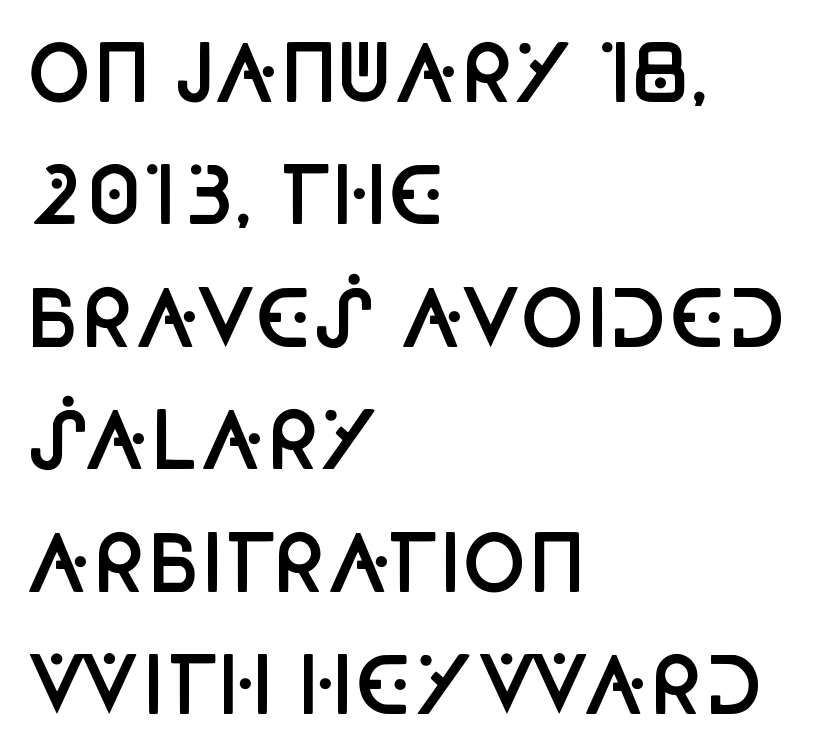
Q: Is the text bold? A: Semi-bold.
Q: Is the text italic (slanted)? A: No, it is upright.
Q: Is the typeface a serif or a sans-serif typeface? A: Sans-serif.
Q: Is the text underlined? A: No.
Q: How is the paragraph aligned? A: Left-aligned.
Q: Is the spacing between letters normal or unusually wide? A: Normal.
Q: Is the spacing between lines tight, normal or loose? A: Normal.
Q: Width (condensed, normal, or wide)? A: Condensed.
Q: Stroke contrast? A: Low.
Q: x-height? A: Large.
Q: Monospaced? A: No.
